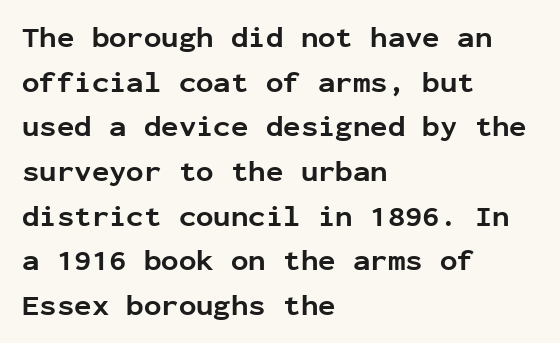
The image shows 29 px bold sans-serif type, upright, monospaced; set left-aligned, normal line spacing (1.54x), normal letter spacing, not underlined; low stroke contrast and a medium x-height.
